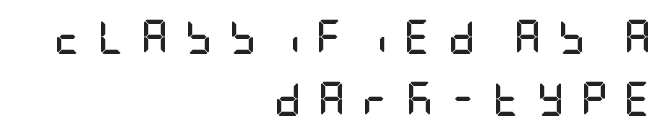
What stands out about the letter spacing? Its width — letters are far apart. Heavy, bold letterforms. Check the space under the baseline: it is left empty. Rendered with straight, roman letterforms. Unlike a traditional serif, this face leaves its strokes unadorned.
